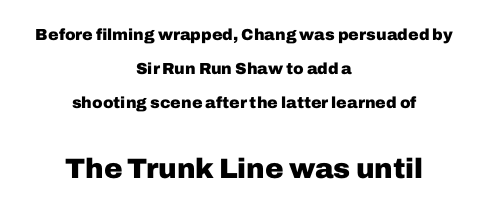
Q: Is the text bold? A: Yes.
Q: Is the text italic (slanted)? A: No, it is upright.
Q: Is the typeface a serif or a sans-serif typeface? A: Sans-serif.
Q: Is the text underlined? A: No.
Q: How is the paragraph aligned? A: Centered.
Q: Is the spacing between letters normal or unusually wide? A: Normal.
Q: Is the spacing between lines tight, normal or loose? A: Loose.
Q: Which block of text is set in a larger size, the first (top) or the second (bottom)? A: The second (bottom) one.
Q: Width (condensed, normal, or wide)? A: Normal.
Q: Stroke contrast? A: Low.
Q: x-height? A: Medium.
Q: Monospaced? A: No.
